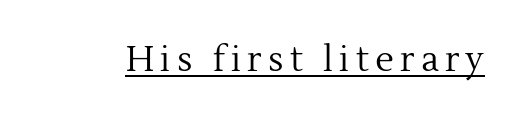
Examine the stroke ends and you'll spot serifs. No italicization has been applied; the sample stays upright. The font sits on the lighter half of the weight spectrum, regular included. Descenders here cross a horizontal rule under the line.
